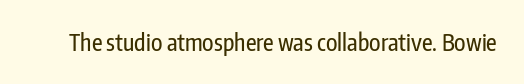
Q: Is the text italic (slanted)? A: No, it is upright.
Q: Is the text underlined? A: No.
Q: Is the spacing between letters normal or unusually wide? A: Normal.
